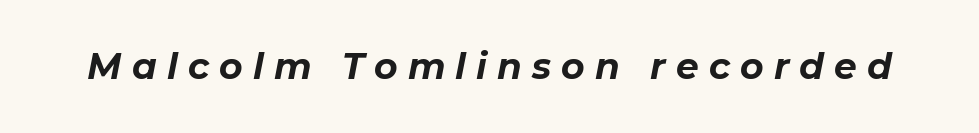
Just letters on the line, the space beneath them empty. Look at the tracking — it's clearly loosened, letters drifting apart. Proportional: the letters do not fall into vertical columns. Does the lettering tilt? It does — this is italic.
